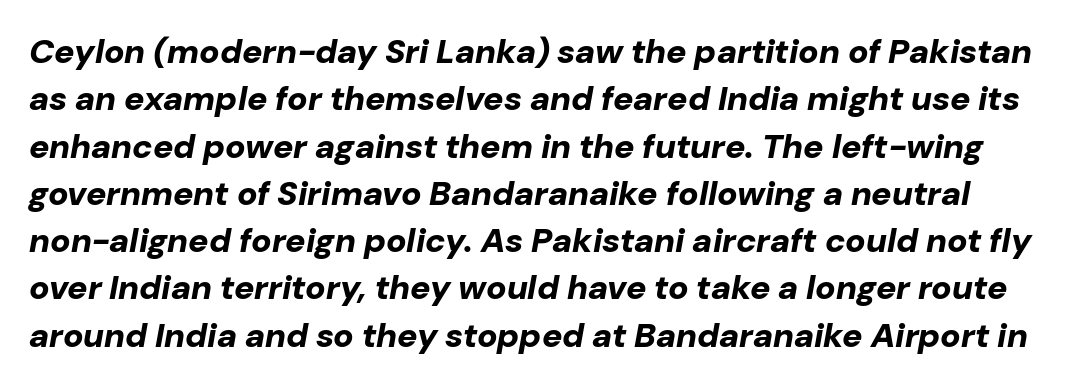
{"italic": "yes", "lean": "right", "slant_degrees": 10, "bold": "yes", "weight": "bold", "width": "normal", "stroke_contrast": "low", "x_height": "medium", "monospaced": "no", "underline": "no", "line_spacing": "normal", "line_spacing_ratio": 1.39, "letter_spacing": "normal", "letter_spacing_em": 0.0, "glyph_px": 34}
